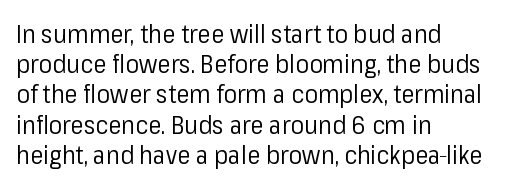
The image shows 25 px text type, upright; set left-aligned, line spacing 1.21x, normal letter spacing, not underlined.
